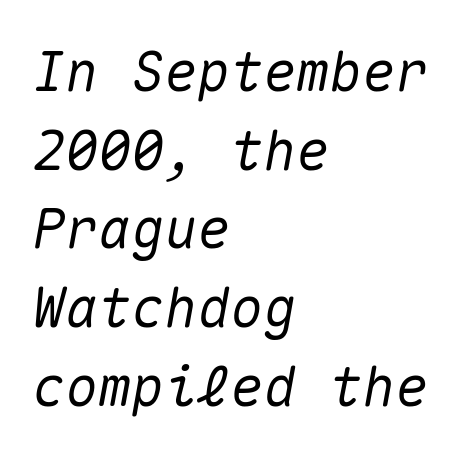
Q: Is the text italic (slanted)? A: Yes, it leans right by about 10 degrees.
Q: Is the text underlined? A: No.
Q: How is the paragraph aligned? A: Left-aligned.
Q: Is the spacing between letters normal or unusually wide? A: Normal.
Q: Is the spacing between lines tight, normal or loose? A: Normal.
Q: Width (condensed, normal, or wide)? A: Normal.
Q: Stroke contrast? A: Medium.
Q: x-height? A: Medium.
Q: Monospaced? A: Yes.
